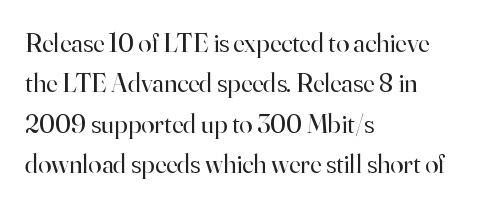
{"italic": "no", "bold": "no", "underline": "no", "align": "left", "line_spacing": "normal", "line_spacing_ratio": 1.5, "letter_spacing": "normal", "letter_spacing_em": 0.0, "glyph_px": 27}
